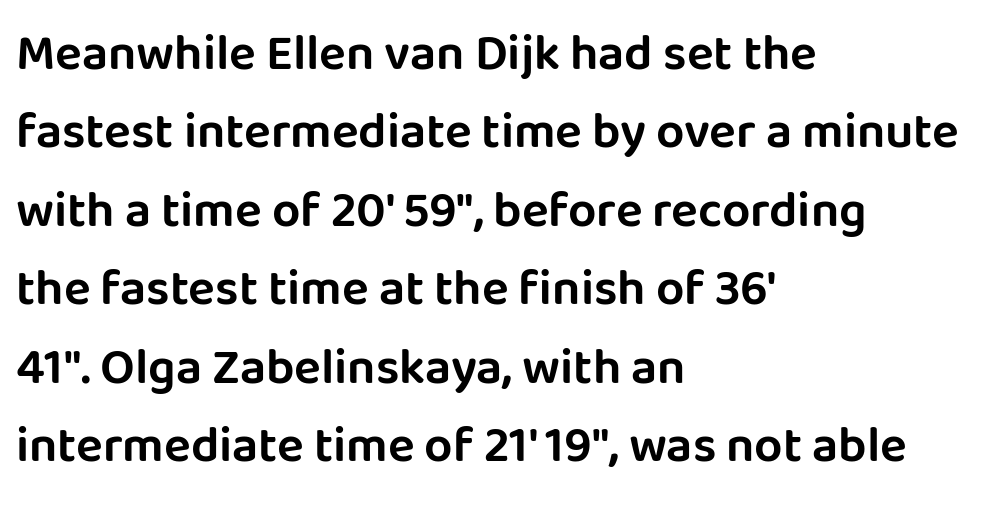
The image shows 50 px sans-serif type, upright; set left-aligned, normal line spacing (1.57x), normal letter spacing, not underlined; low stroke contrast and a large x-height.
